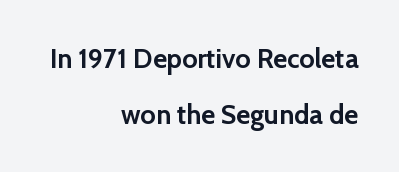
The lines are spread far apart with generous leading. This rendering features lettering with no underline. Every row of glyphs terminates at an identical x-position on the right. Typesetter's note: full bold, strokes at maximum text heaviness. Ascenders rise straight up at ninety degrees.
